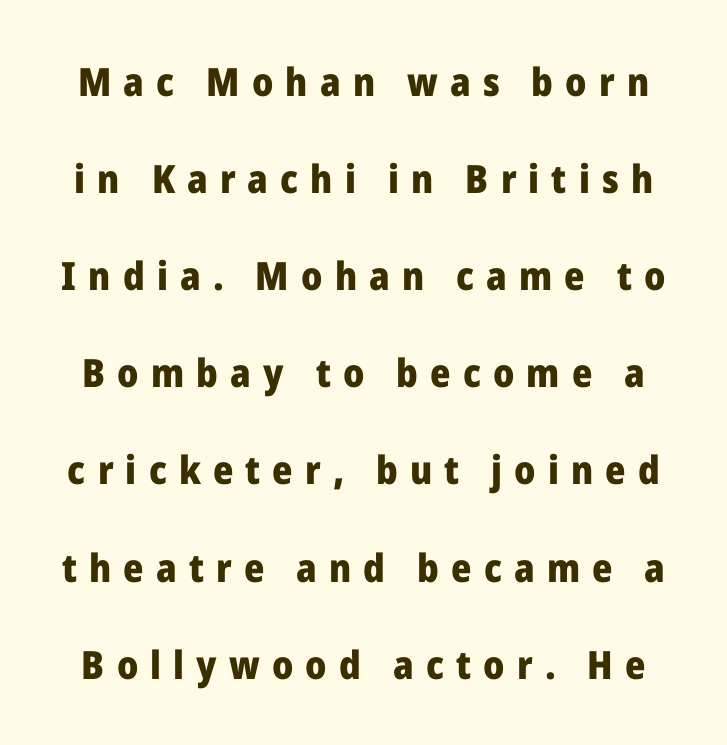
Q: Is the text bold? A: Yes.
Q: Is the text italic (slanted)? A: No, it is upright.
Q: Is the typeface a serif or a sans-serif typeface? A: Sans-serif.
Q: Is the text underlined? A: No.
Q: Is the spacing between letters normal or unusually wide? A: Unusually wide.
Q: Is the spacing between lines tight, normal or loose? A: Loose.
Q: Width (condensed, normal, or wide)? A: Normal.
Q: Stroke contrast? A: Low.
Q: x-height? A: Medium.
Q: Monospaced? A: No.
